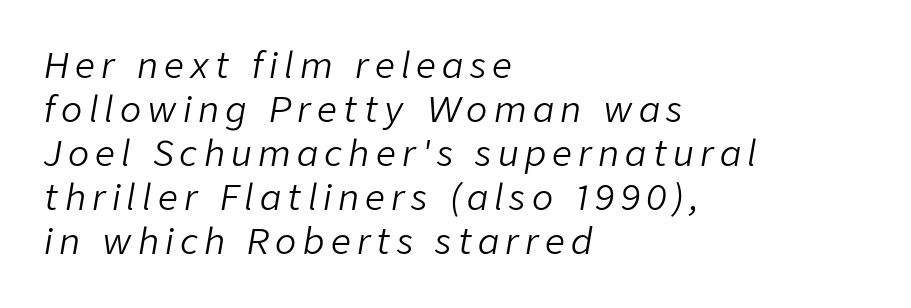
{"italic": "yes", "lean": "right", "slant_degrees": 9, "bold": "no", "weight": "light", "width": "normal", "stroke_contrast": "low", "x_height": "medium", "monospaced": "no", "underline": "no", "align": "left", "line_spacing": "normal", "line_spacing_ratio": 1.26, "glyph_px": 35}
